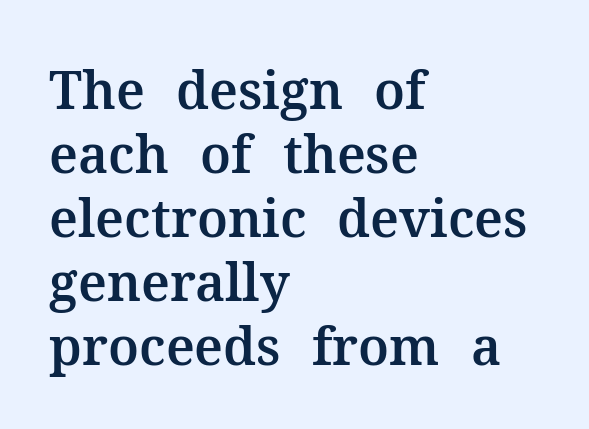
Q: Is the text italic (slanted)? A: No, it is upright.
Q: Is the typeface a serif or a sans-serif typeface? A: Serif.
Q: Is the text underlined? A: No.
Q: How is the paragraph aligned? A: Left-aligned.
Q: Is the spacing between letters normal or unusually wide? A: Normal.
Q: Width (condensed, normal, or wide)? A: Normal.
Q: Stroke contrast? A: Medium.
Q: x-height? A: Medium.
Q: Monospaced? A: No.
